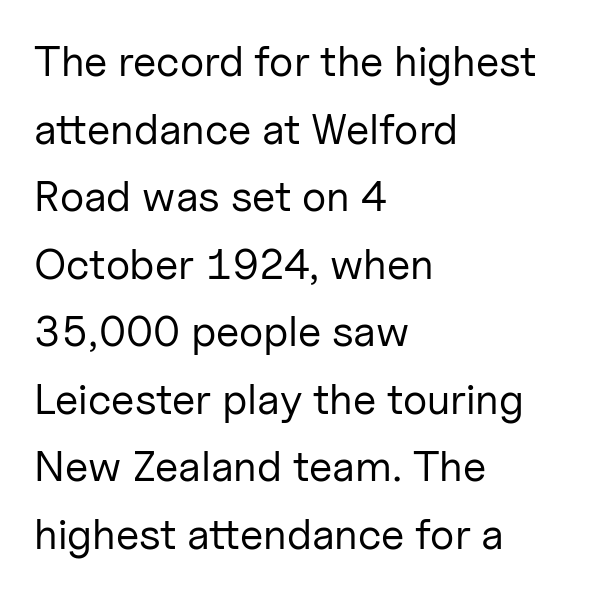
The image shows 43 px regular-weight sans-serif type, upright; set left-aligned, normal line spacing (1.57x), normal letter spacing, not underlined; low stroke contrast and a medium x-height.
